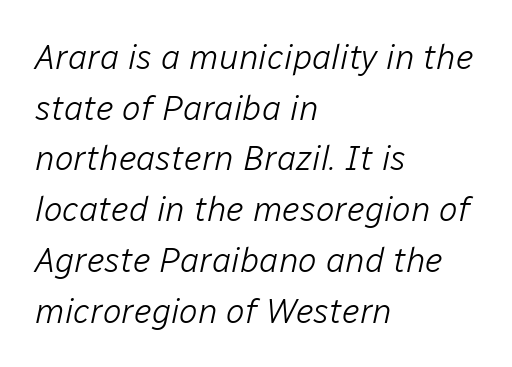
Q: Is the text bold? A: No.
Q: Is the text italic (slanted)? A: Yes, it leans right by about 12 degrees.
Q: Is the text underlined? A: No.
Q: How is the paragraph aligned? A: Left-aligned.
Q: Is the spacing between letters normal or unusually wide? A: Normal.
Q: Is the spacing between lines tight, normal or loose? A: Normal.
Q: Width (condensed, normal, or wide)? A: Normal.
Q: Stroke contrast? A: Low.
Q: x-height? A: Medium.
Q: Monospaced? A: No.
